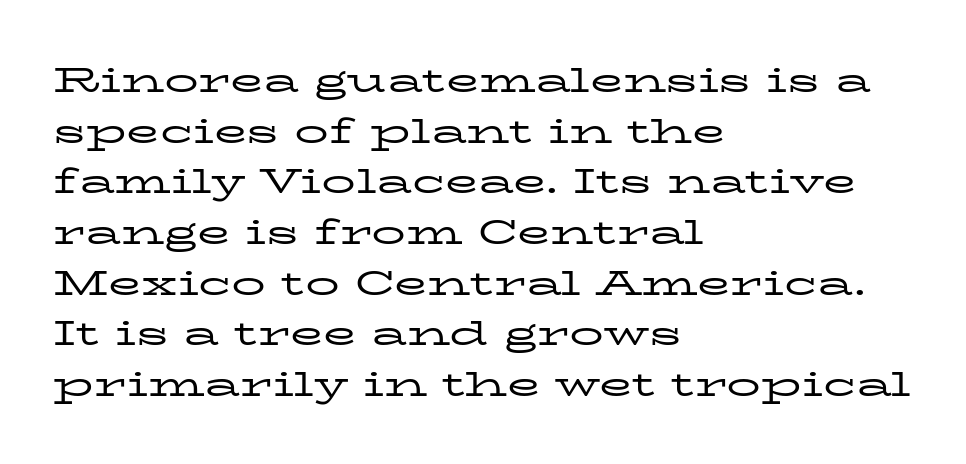
The image shows 34 px regular-weight, wide serif type, upright; set left-aligned, normal line spacing (1.49x), normal letter spacing, not underlined; low stroke contrast and a medium x-height.
